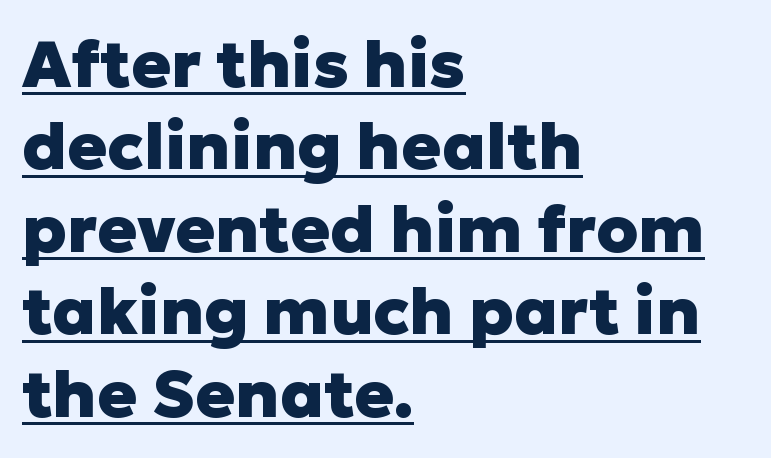
{"serif": "no", "italic": "no", "bold": "yes", "weight": "heavy", "width": "normal", "stroke_contrast": "low", "x_height": "medium", "monospaced": "no", "underline": "yes", "align": "left", "line_spacing": "normal", "line_spacing_ratio": 1.25, "letter_spacing": "normal", "letter_spacing_em": 0.0, "glyph_px": 66}
